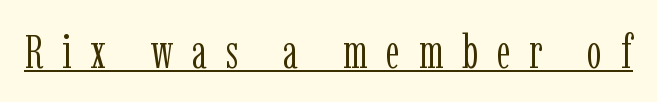
{"serif": "yes", "italic": "no", "bold": "no", "weight": "light", "width": "condensed", "stroke_contrast": "low", "x_height": "medium", "monospaced": "no", "underline": "yes", "letter_spacing": "wide", "letter_spacing_em": 0.39, "glyph_px": 48}
